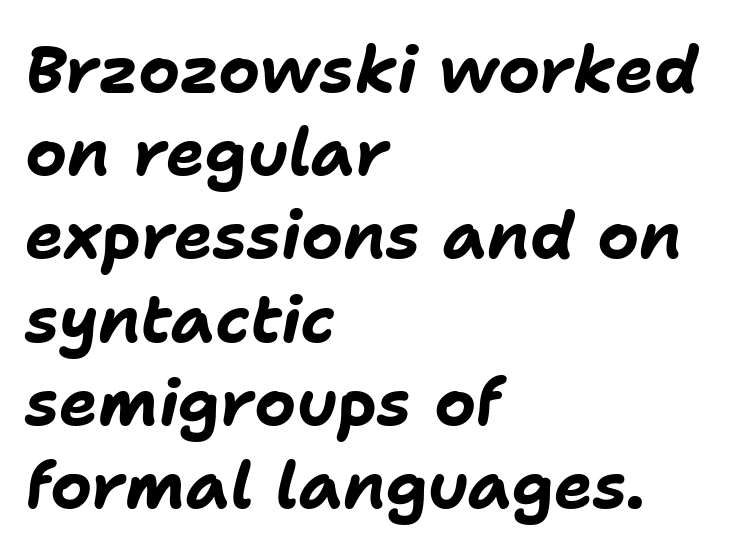
{"italic": "yes", "lean": "right", "slant_degrees": 11, "bold": "yes", "weight": "bold", "width": "normal", "stroke_contrast": "low", "x_height": "medium", "monospaced": "no", "underline": "no", "align": "left", "line_spacing": "normal", "line_spacing_ratio": 1.28, "letter_spacing": "normal", "letter_spacing_em": 0.0, "glyph_px": 65}
